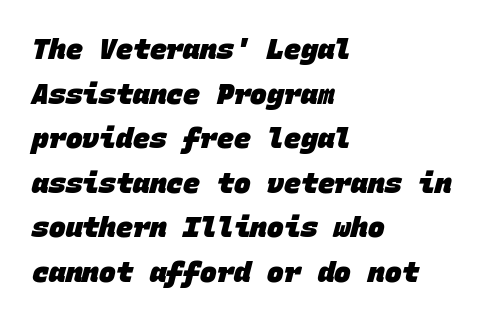
Q: Is the text bold? A: Yes.
Q: Is the typeface a serif or a sans-serif typeface? A: Sans-serif.
Q: Is the text underlined? A: No.
Q: How is the paragraph aligned? A: Left-aligned.
Q: Is the spacing between letters normal or unusually wide? A: Normal.
Q: Is the spacing between lines tight, normal or loose? A: Normal.
Q: Width (condensed, normal, or wide)? A: Normal.
Q: Stroke contrast? A: Low.
Q: x-height? A: Large.
Q: Monospaced? A: Yes.
